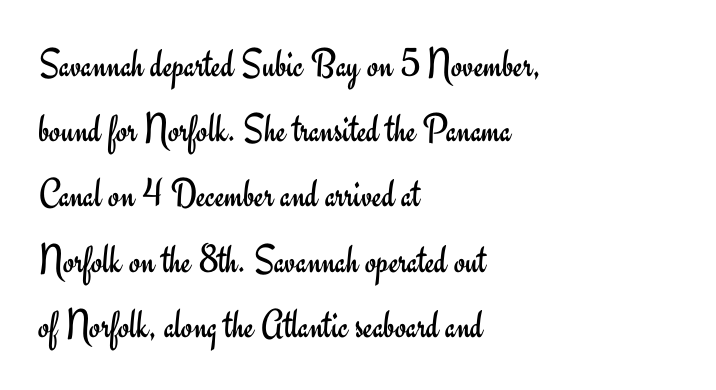
Q: Is the text bold? A: No.
Q: Is the text italic (slanted)? A: Yes.
Q: Is the typeface a serif or a sans-serif typeface? A: Sans-serif.
Q: Is the text underlined? A: No.
Q: How is the paragraph aligned? A: Left-aligned.
Q: Is the spacing between letters normal or unusually wide? A: Normal.
Q: Is the spacing between lines tight, normal or loose? A: Normal.
Q: Width (condensed, normal, or wide)? A: Normal.
Q: Stroke contrast? A: Low.
Q: x-height? A: Small.
Q: Monospaced? A: No.
